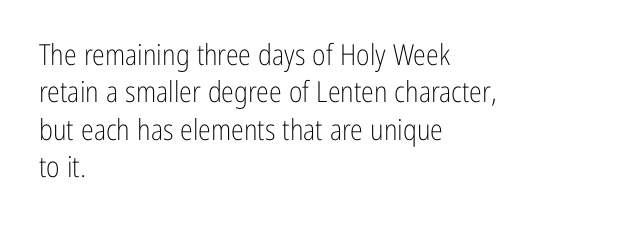
The image shows 29 px light, condensed sans-serif type, upright; set left-aligned, normal line spacing (1.29x), normal letter spacing, not underlined; low stroke contrast and a medium x-height.
